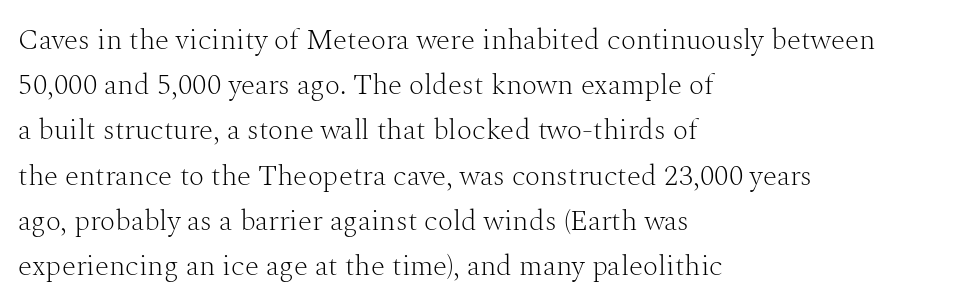
Varying glyph widths throughout — classic text-font behaviour. The type sits square on the baseline with zero lean. Weight: regular or lighter. Bare-footed words on every line. Whoever set this chose a conventional vertical rhythm. A typesetter would label this face a serif.
